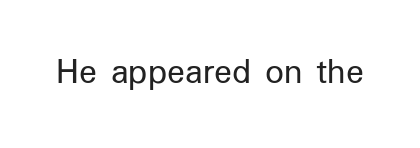
{"serif": "no", "italic": "no", "bold": "no", "weight": "regular", "width": "normal", "stroke_contrast": "low", "x_height": "medium", "monospaced": "no", "underline": "no", "letter_spacing": "normal", "letter_spacing_em": 0.0, "glyph_px": 37}
